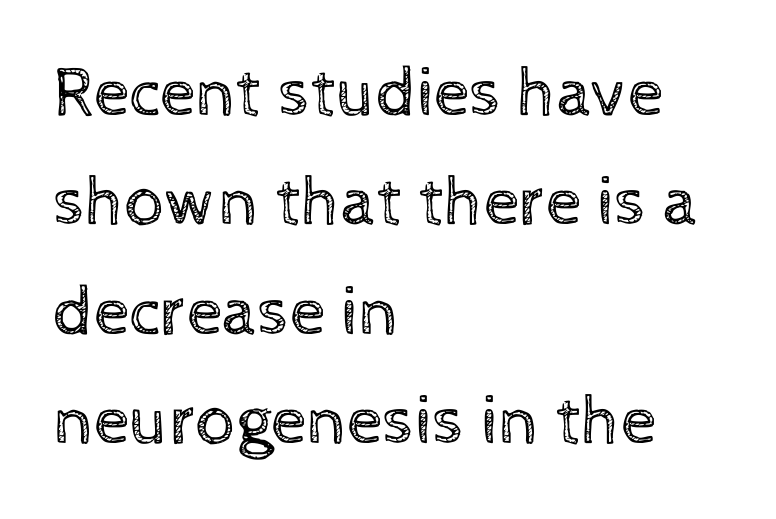
Q: Is the text bold? A: No.
Q: Is the text italic (slanted)? A: No, it is upright.
Q: Is the text underlined? A: No.
Q: How is the paragraph aligned? A: Left-aligned.
Q: Is the spacing between letters normal or unusually wide? A: Normal.
Q: Is the spacing between lines tight, normal or loose? A: Normal.
Q: Width (condensed, normal, or wide)? A: Normal.
Q: x-height? A: Medium.
Q: Monospaced? A: No.
